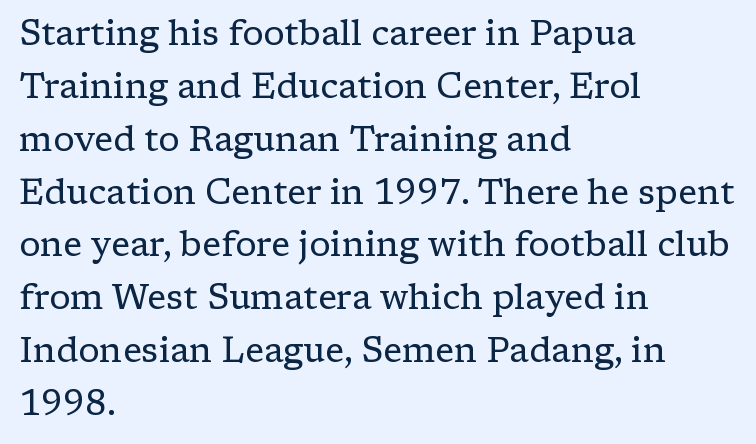
The image shows 35 px regular-weight serif type, upright; set left-aligned, normal line spacing (1.51x), normal letter spacing, not underlined; low stroke contrast and a medium x-height.
